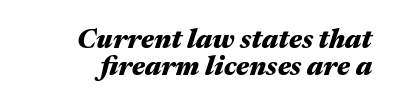
{"italic": "yes", "lean": "right", "slant_degrees": 17, "bold": "yes", "underline": "no", "line_spacing": "tight", "line_spacing_ratio": 1.01, "letter_spacing": "normal", "letter_spacing_em": 0.0, "glyph_px": 27}
